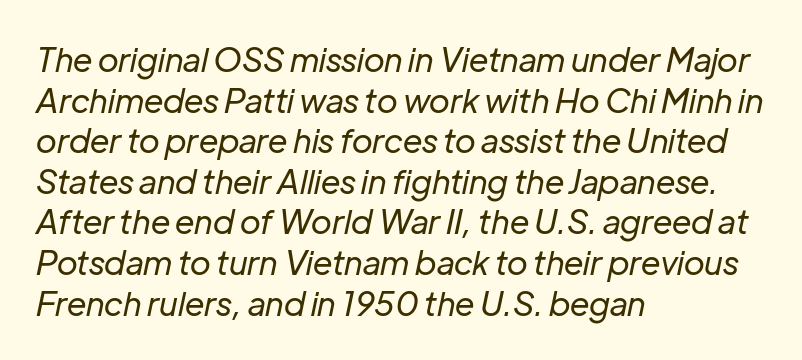
Reading down the block, your eye returns to a fixed left position each line. The specimen reads as italic at a glance. Vertical stems look standard width or narrower in stroke. The strip under each line holds only bare page.
